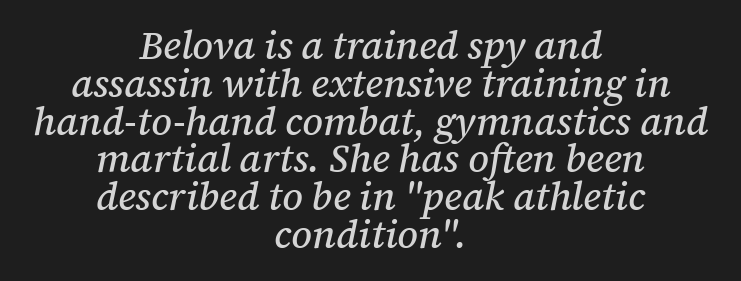
The image shows 39 px serif type, italic (leaning right); set centered, tight line spacing (0.97x), normal letter spacing, not underlined; medium stroke contrast and a medium x-height.
